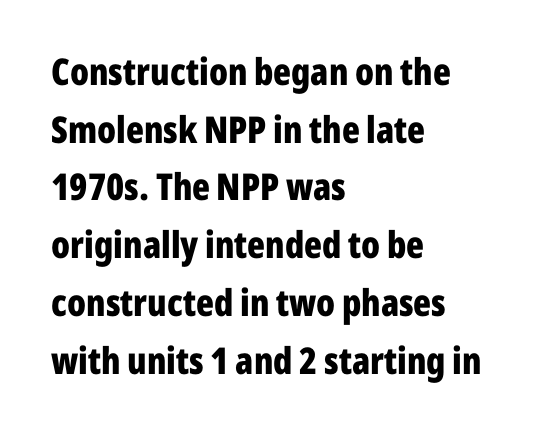
In terms of leading, this rendering sits right in the middle. Look at the bottom of the vertical strokes: they stop flat, with no serifs. Glyph-to-glyph distance matches everyday printed text. Character widths vary here, with narrow letters taking less room than wide ones. The string is rendered with underlining switched off. Weight check: bold — yes, fully.
